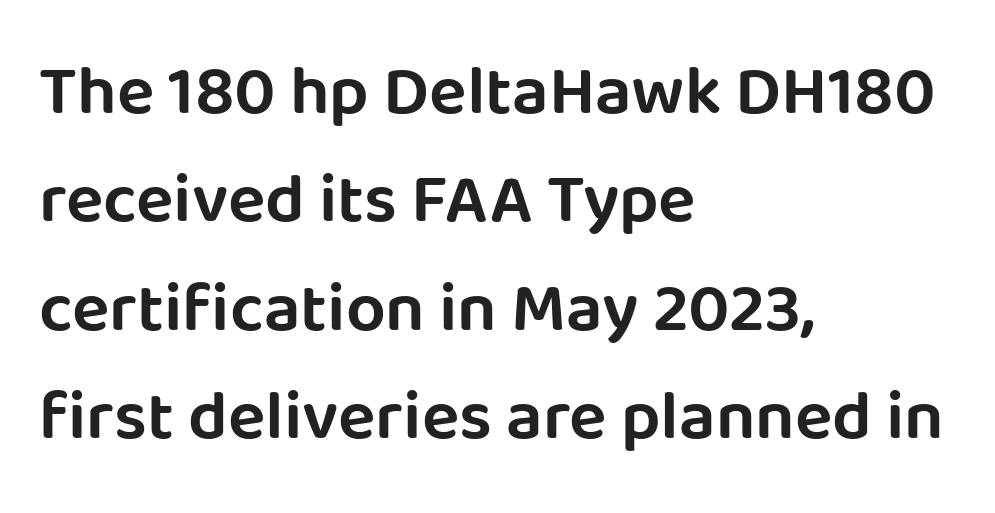
Q: Is the text italic (slanted)? A: No, it is upright.
Q: Is the typeface a serif or a sans-serif typeface? A: Sans-serif.
Q: Is the text underlined? A: No.
Q: How is the paragraph aligned? A: Left-aligned.
Q: Is the spacing between letters normal or unusually wide? A: Normal.
Q: Is the spacing between lines tight, normal or loose? A: Normal.
Q: Width (condensed, normal, or wide)? A: Normal.
Q: Stroke contrast? A: Low.
Q: x-height? A: Large.
Q: Monospaced? A: No.
